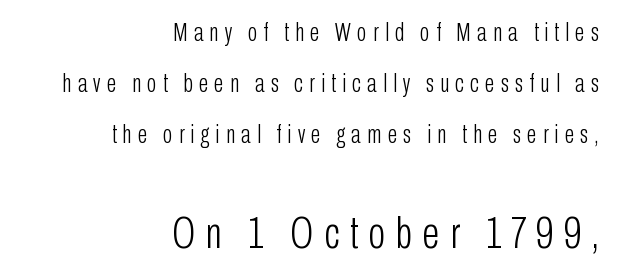
The image shows 45 px light, condensed sans-serif type, upright; set right-aligned, loose line spacing (1.97x), unusually wide letter spacing (+0.23 em), not underlined; the second (bottom) block is 1.73x larger; low stroke contrast and a medium x-height.
